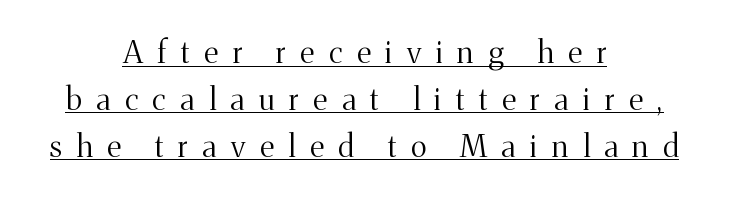
The image shows 31 px light serif type, upright; set centered, normal line spacing (1.51x), unusually wide letter spacing (+0.47 em), underlined; medium stroke contrast and a medium x-height.
